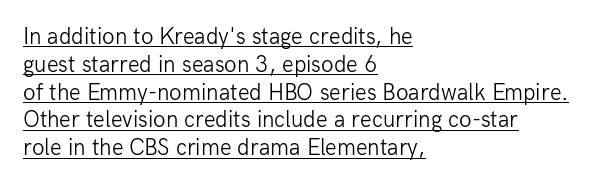
{"italic": "no", "bold": "no", "underline": "yes", "align": "left", "line_spacing_ratio": 1.21, "letter_spacing": "normal", "letter_spacing_em": 0.0, "glyph_px": 23}
